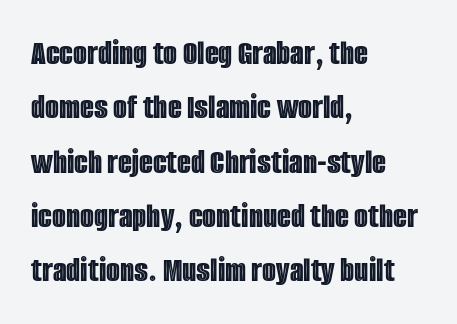
Q: Is the text italic (slanted)? A: No, it is upright.
Q: Is the text underlined? A: No.
Q: How is the paragraph aligned? A: Left-aligned.
Q: Is the spacing between letters normal or unusually wide? A: Normal.
Q: Is the spacing between lines tight, normal or loose? A: Normal.
Q: Width (condensed, normal, or wide)? A: Condensed.
Q: x-height? A: Large.
Q: Monospaced? A: No.
